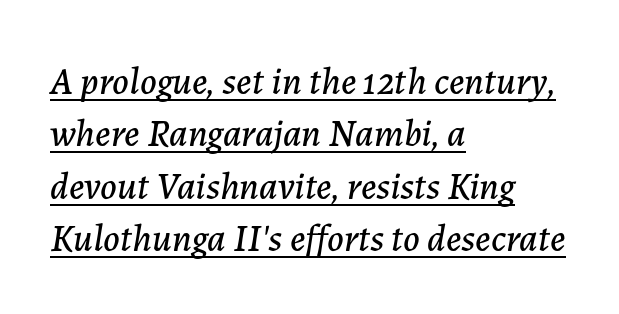
The image shows 38 px text type, italic (leaning right); set left-aligned, normal line spacing (1.38x), normal letter spacing, underlined; low stroke contrast and a medium x-height.
